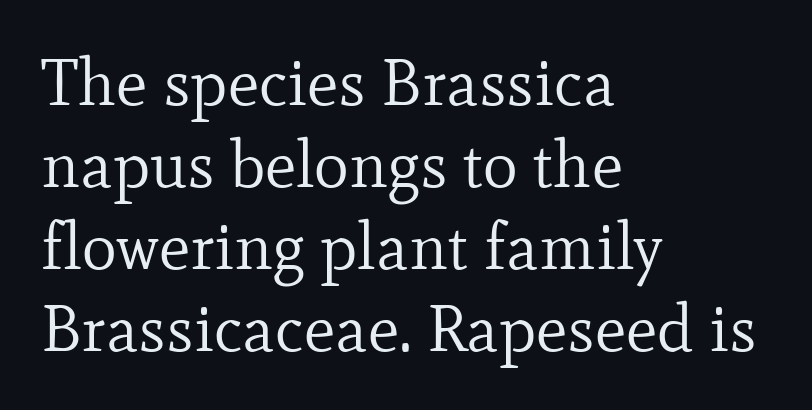
The image shows 66 px regular-weight serif type, upright; set left-aligned, line spacing 1.24x, normal letter spacing, not underlined; low stroke contrast and a small x-height.
